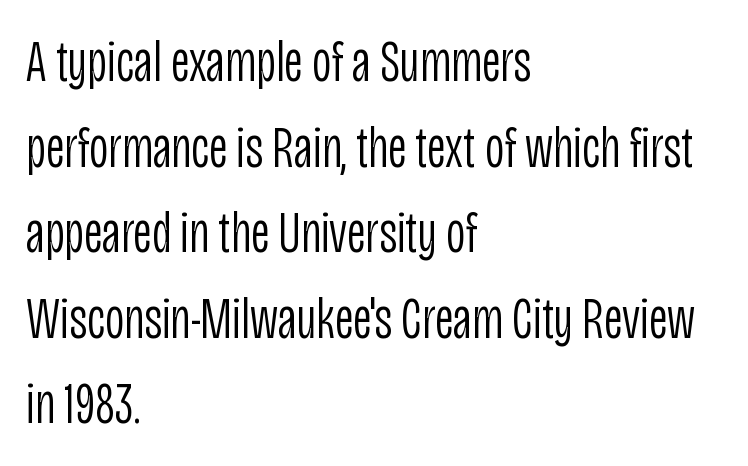
The axis of the letterforms is exactly vertical. Line beginnings align vertically; line endings do not. Is this a fixed-width face? No — the glyphs have proportional, varying widths. The passage shown is not bold in any degree. Note: no serifs on the glyphs.
